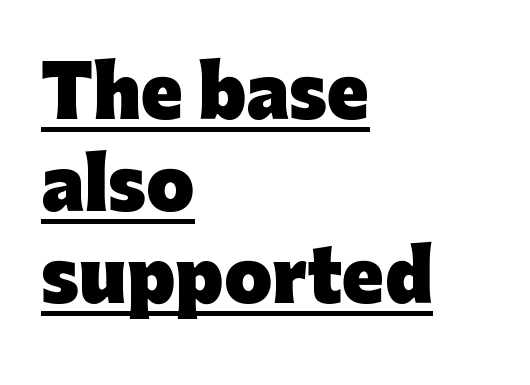
The image shows 69 px heavy sans-serif type, upright; set left-aligned, normal line spacing (1.33x), normal letter spacing, underlined; low stroke contrast and a medium x-height.
